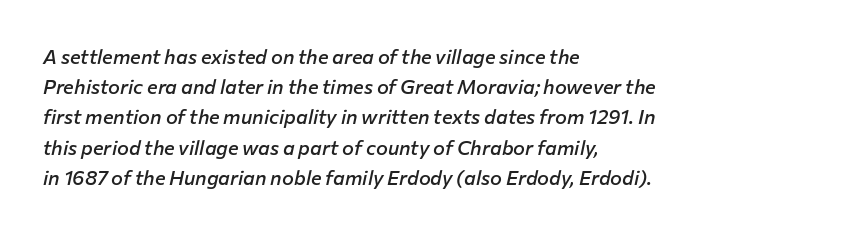
Q: Is the text bold? A: Semi-bold.
Q: Is the text italic (slanted)? A: Yes, it leans right by about 12 degrees.
Q: Is the text underlined? A: No.
Q: How is the paragraph aligned? A: Left-aligned.
Q: Is the spacing between letters normal or unusually wide? A: Normal.
Q: Is the spacing between lines tight, normal or loose? A: Normal.
